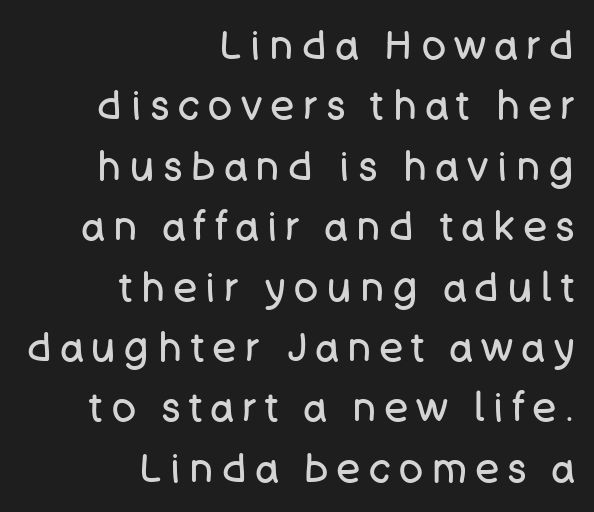
Q: Is the text bold? A: No.
Q: Is the text italic (slanted)? A: No, it is upright.
Q: Is the typeface a serif or a sans-serif typeface? A: Sans-serif.
Q: Is the text underlined? A: No.
Q: How is the paragraph aligned? A: Right-aligned.
Q: Is the spacing between letters normal or unusually wide? A: Unusually wide.
Q: Is the spacing between lines tight, normal or loose? A: Normal.
Q: Width (condensed, normal, or wide)? A: Normal.
Q: Stroke contrast? A: Low.
Q: x-height? A: Large.
Q: Monospaced? A: No.
